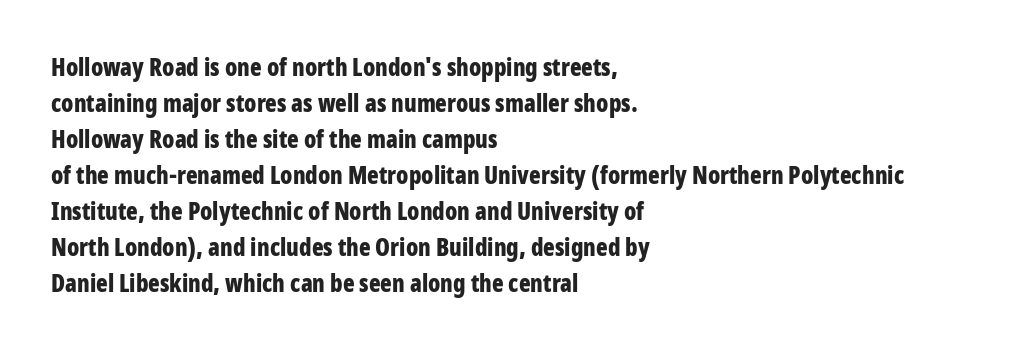
The image shows 24 px bold type, upright; set left-aligned, normal line spacing (1.5x), normal letter spacing, not underlined.
